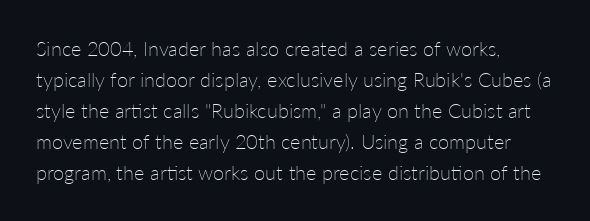
Q: Is the text bold? A: No.
Q: Is the text italic (slanted)? A: No, it is upright.
Q: Is the text underlined? A: No.
Q: How is the paragraph aligned? A: Left-aligned.
Q: Is the spacing between letters normal or unusually wide? A: Normal.
Q: Is the spacing between lines tight, normal or loose? A: Normal.
